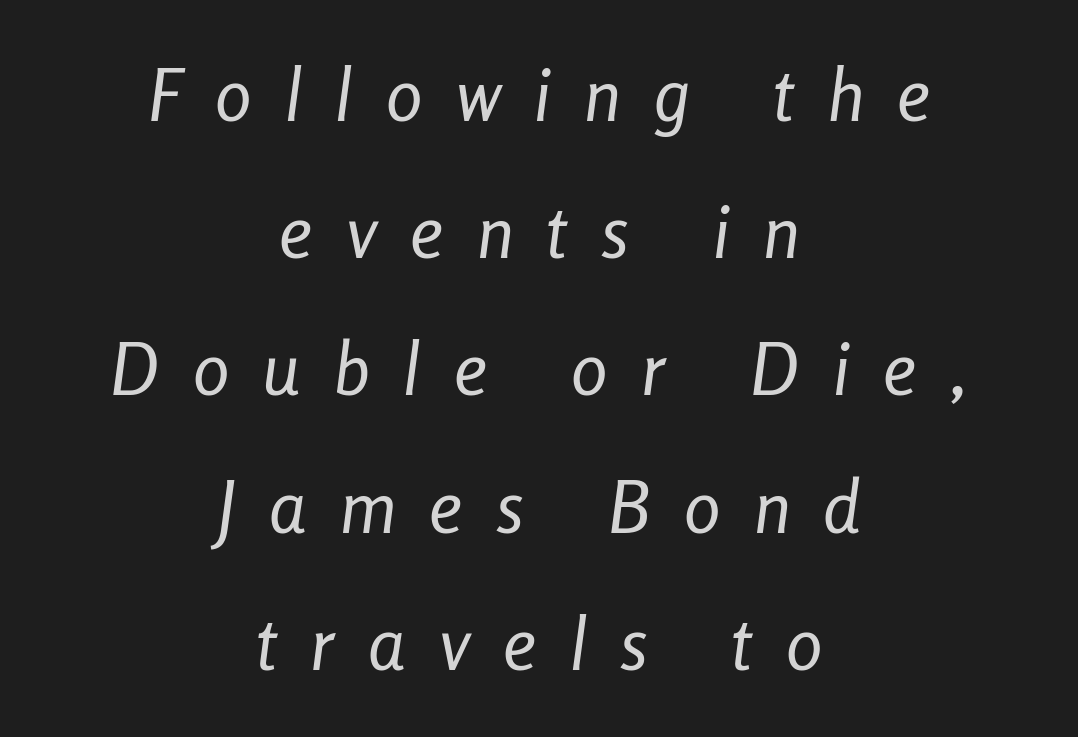
The font's italic variant was chosen for this text. What stands out about the letter spacing? Its width — letters are far apart. Horizontally, the lines are justified to the midpoint only. The strip under each line holds only bare page. Varying glyph widths throughout — classic text-font behaviour.
